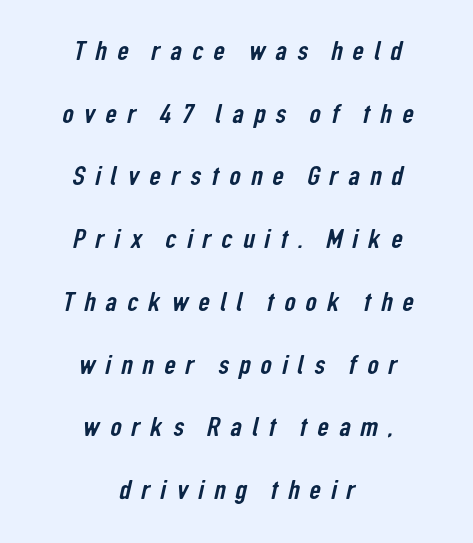
The string is rendered with underlining switched off. Spacing verdict: proportional, widths tailored to each character. Horizontally, the lines are justified to the midpoint only. These lines are composed in type without serifs.
